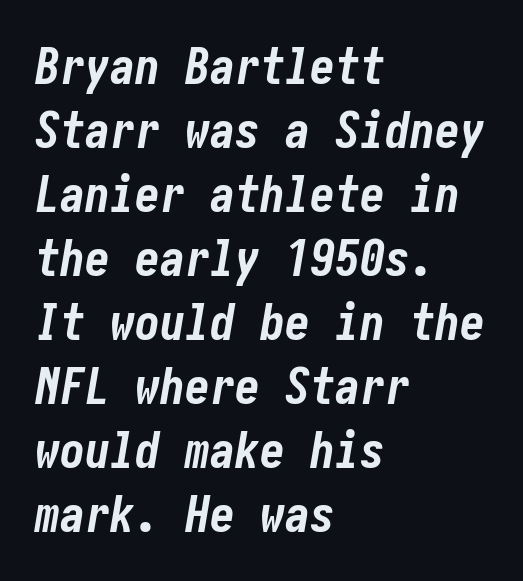
The image shows 50 px bold, condensed type, italic (leaning right); set left-aligned, normal line spacing (1.28x), normal letter spacing, not underlined; low stroke contrast and a medium x-height.
